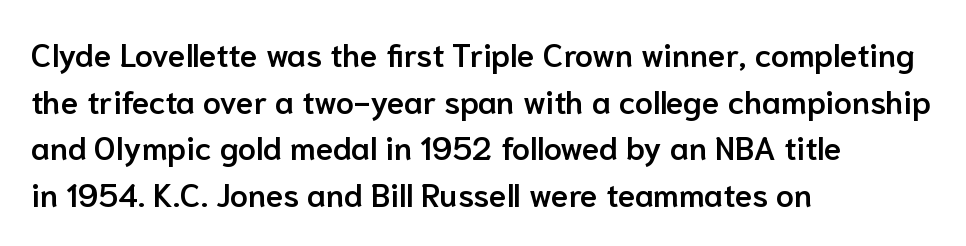
Just letters on the line, the space beneath them empty. The leading is moderate, giving the passage an even texture. These lines were composed using upright roman letters. The lines in this sample share a left origin and differ only in where they stop. Here the designer chose a conventional face with non-uniform glyph widths.
